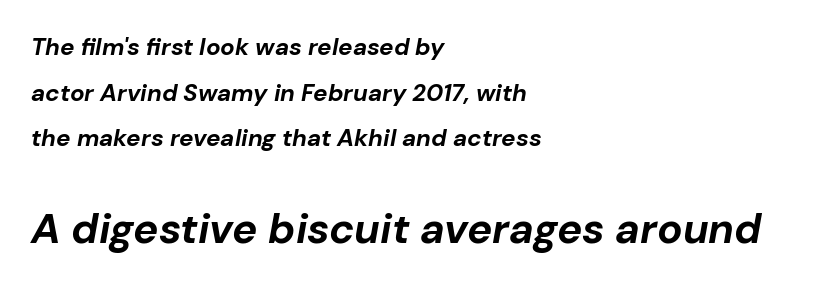
Q: Is the text bold? A: Yes.
Q: Is the text italic (slanted)? A: Yes, it leans right by about 10 degrees.
Q: Is the text underlined? A: No.
Q: How is the paragraph aligned? A: Left-aligned.
Q: Is the spacing between letters normal or unusually wide? A: Normal.
Q: Is the spacing between lines tight, normal or loose? A: Loose.
Q: Which block of text is set in a larger size, the first (top) or the second (bottom)? A: The second (bottom) one.
Q: Width (condensed, normal, or wide)? A: Normal.
Q: Stroke contrast? A: Low.
Q: x-height? A: Medium.
Q: Monospaced? A: No.
